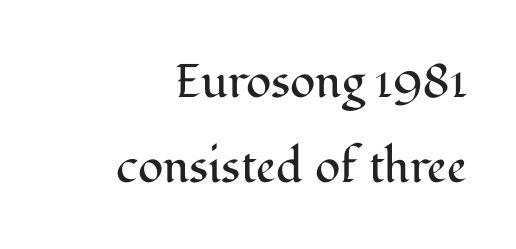
Q: Is the text bold? A: No.
Q: Is the text italic (slanted)? A: No, it is upright.
Q: Is the typeface a serif or a sans-serif typeface? A: Serif.
Q: Is the text underlined? A: No.
Q: How is the paragraph aligned? A: Right-aligned.
Q: Is the spacing between letters normal or unusually wide? A: Normal.
Q: Width (condensed, normal, or wide)? A: Normal.
Q: Stroke contrast? A: Medium.
Q: x-height? A: Medium.
Q: Monospaced? A: No.
